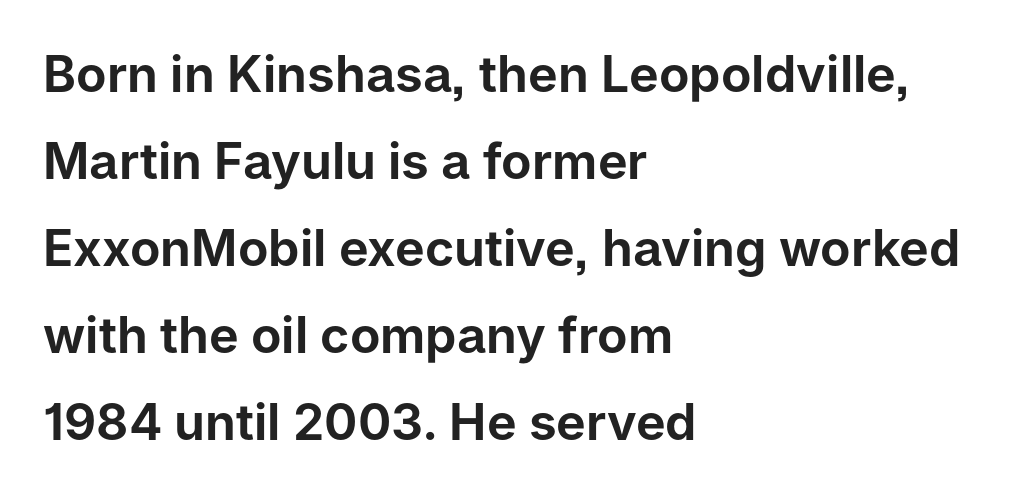
The image shows 50 px sans-serif type, upright; set left-aligned, line spacing 1.74x, normal letter spacing, not underlined; low stroke contrast and a medium x-height.
